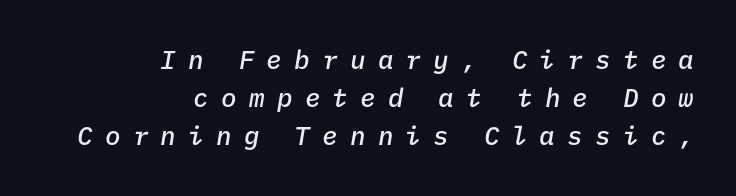
Q: Is the text bold? A: Semi-bold.
Q: Is the text italic (slanted)? A: Yes, it leans right by about 9 degrees.
Q: Is the text underlined? A: No.
Q: How is the paragraph aligned? A: Right-aligned.
Q: Is the spacing between letters normal or unusually wide? A: Unusually wide.
Q: Is the spacing between lines tight, normal or loose? A: Normal.
